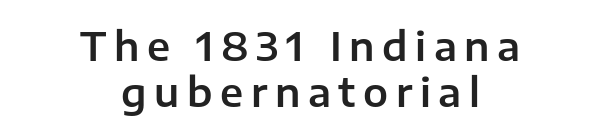
{"serif": "no", "italic": "no", "width": "normal", "stroke_contrast": "low", "x_height": "medium", "monospaced": "no", "underline": "no", "align": "center", "line_spacing": "tight", "line_spacing_ratio": 1.14, "glyph_px": 40}
